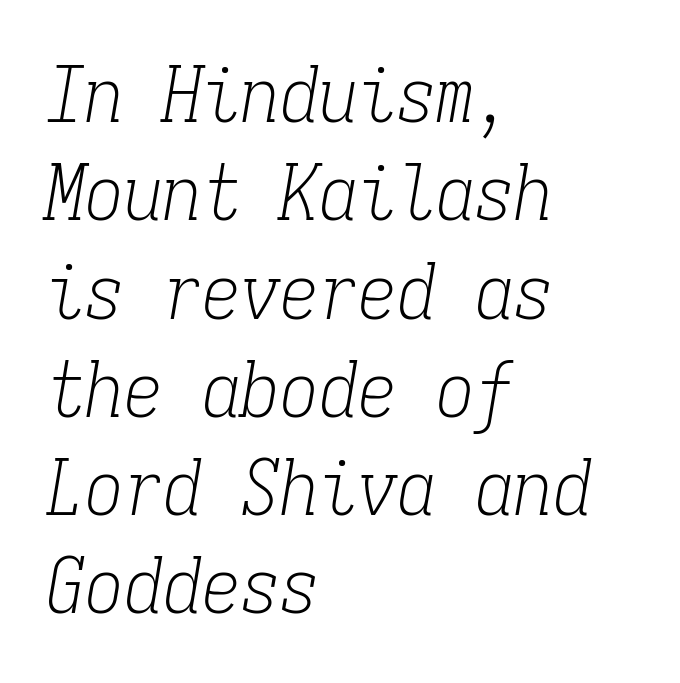
The letters are slanted; this is an italic face. The typeface has the unassuming heft of standard copy or less. The glyphs in this specimen are seriffed. Nobody touched the tracking dial on this one. Underlining? Definitely not there. One-word summary of the alignment: left.
